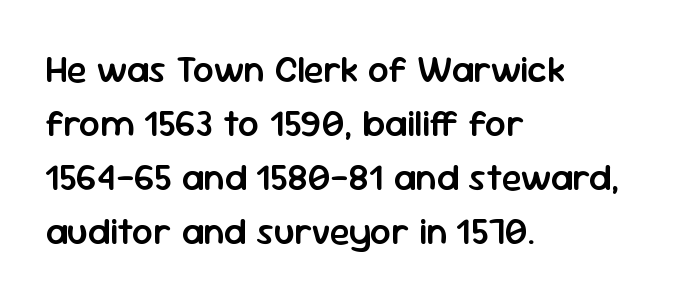
Left-aligned paragraph, ragged on the right. There is no visible air inserted between adjacent glyphs. Do the characters align in a grid? No, the font is proportional. A typesetter would mark this as roman, not italic. The glyphs in this specimen are sans serif.
